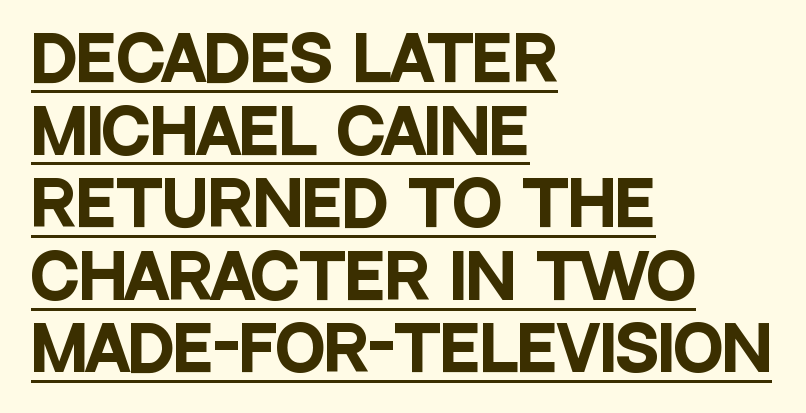
Q: Is the text bold? A: Yes.
Q: Is the text italic (slanted)? A: No, it is upright.
Q: Is the typeface a serif or a sans-serif typeface? A: Sans-serif.
Q: Is the text underlined? A: Yes.
Q: How is the paragraph aligned? A: Left-aligned.
Q: Is the spacing between letters normal or unusually wide? A: Normal.
Q: Width (condensed, normal, or wide)? A: Condensed.
Q: Stroke contrast? A: Low.
Q: x-height? A: Large.
Q: Monospaced? A: No.
